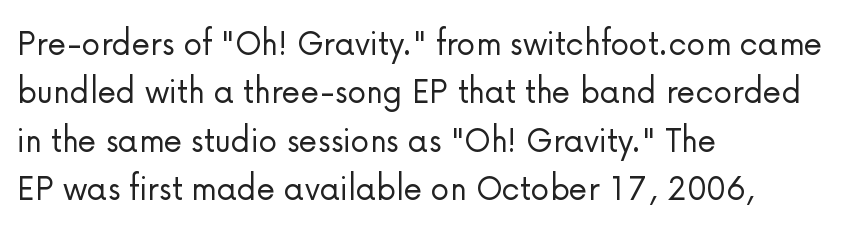
Q: Is the text bold? A: No.
Q: Is the text italic (slanted)? A: No, it is upright.
Q: Is the typeface a serif or a sans-serif typeface? A: Sans-serif.
Q: Is the text underlined? A: No.
Q: How is the paragraph aligned? A: Left-aligned.
Q: Is the spacing between letters normal or unusually wide? A: Normal.
Q: Is the spacing between lines tight, normal or loose? A: Normal.
Q: Width (condensed, normal, or wide)? A: Normal.
Q: Stroke contrast? A: Low.
Q: x-height? A: Medium.
Q: Monospaced? A: No.
